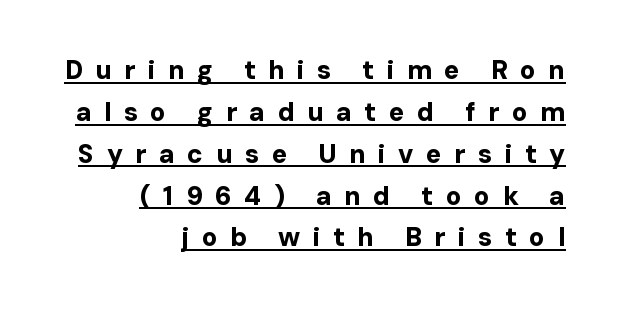
The image shows 26 px bold type, upright; set right-aligned, normal line spacing (1.61x), unusually wide letter spacing (+0.48 em), underlined.
